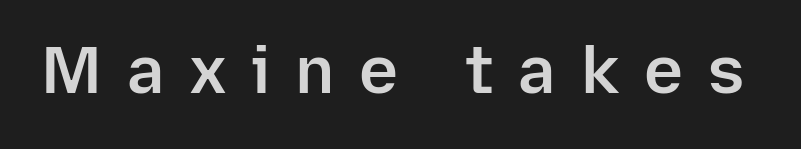
{"serif": "no", "italic": "no", "bold": "semi", "weight": "semibold", "width": "normal", "stroke_contrast": "low", "x_height": "medium", "monospaced": "no", "underline": "no", "letter_spacing": "wide", "letter_spacing_em": 0.38, "glyph_px": 66}
